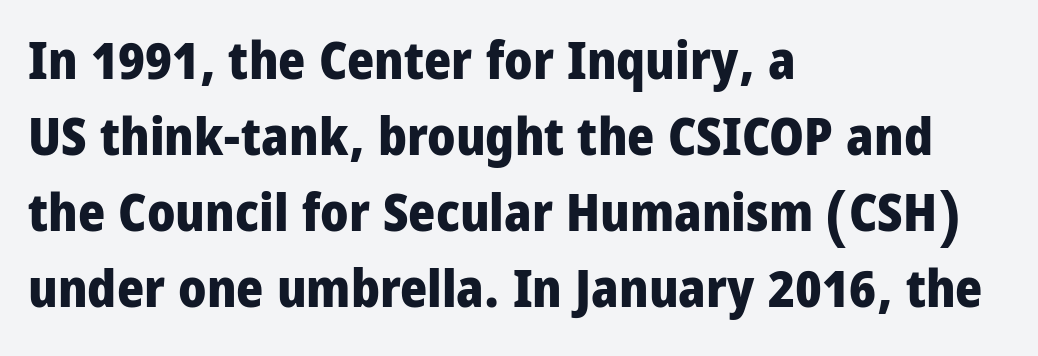
Q: Is the text bold? A: Yes.
Q: Is the text italic (slanted)? A: No, it is upright.
Q: Is the typeface a serif or a sans-serif typeface? A: Sans-serif.
Q: Is the text underlined? A: No.
Q: How is the paragraph aligned? A: Left-aligned.
Q: Is the spacing between letters normal or unusually wide? A: Normal.
Q: Is the spacing between lines tight, normal or loose? A: Normal.
Q: Width (condensed, normal, or wide)? A: Condensed.
Q: Stroke contrast? A: Low.
Q: x-height? A: Large.
Q: Monospaced? A: No.
